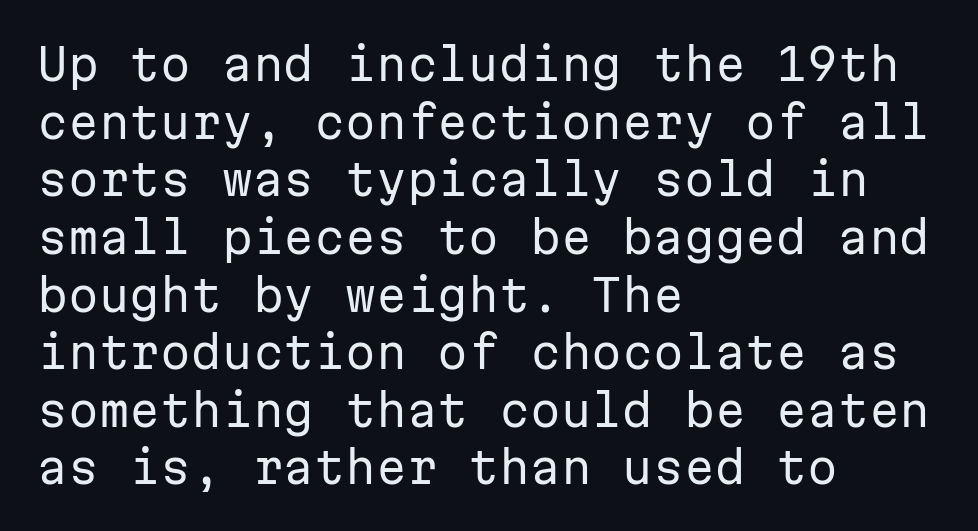
Q: Is the text bold? A: No.
Q: Is the text italic (slanted)? A: No, it is upright.
Q: Is the typeface a serif or a sans-serif typeface? A: Sans-serif.
Q: Is the text underlined? A: No.
Q: How is the paragraph aligned? A: Left-aligned.
Q: Is the spacing between letters normal or unusually wide? A: Normal.
Q: Is the spacing between lines tight, normal or loose? A: Normal.
Q: Width (condensed, normal, or wide)? A: Normal.
Q: Stroke contrast? A: Low.
Q: x-height? A: Medium.
Q: Monospaced? A: Yes.
